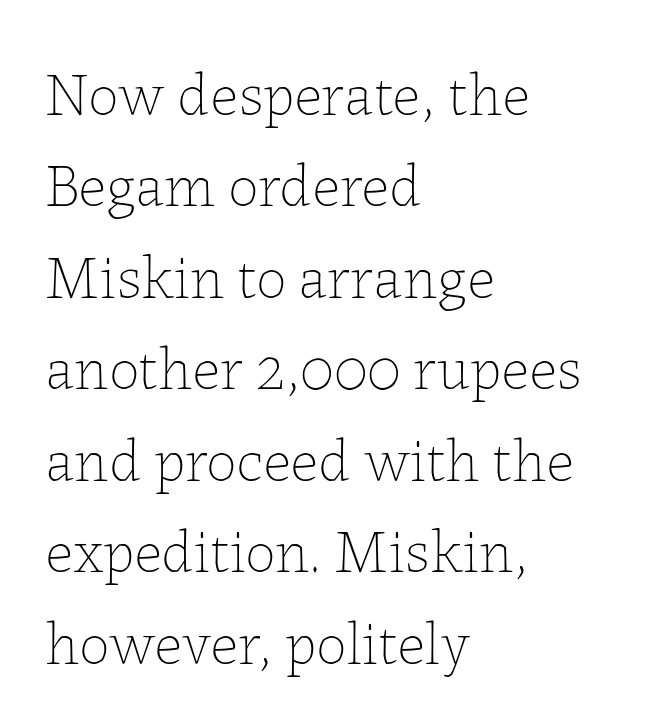
The image shows 61 px thin type, upright; set left-aligned, normal line spacing (1.5x), normal letter spacing, not underlined; low stroke contrast and a medium x-height.
